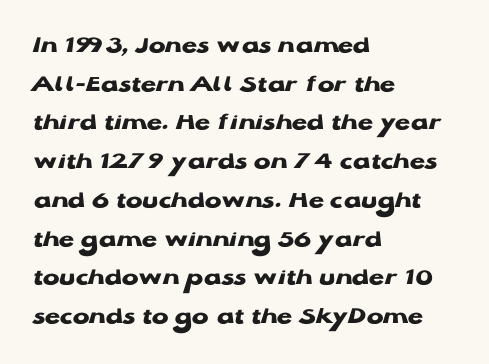
The image shows 25 px bold type, upright; set left-aligned, normal line spacing (1.55x), normal letter spacing, not underlined.
